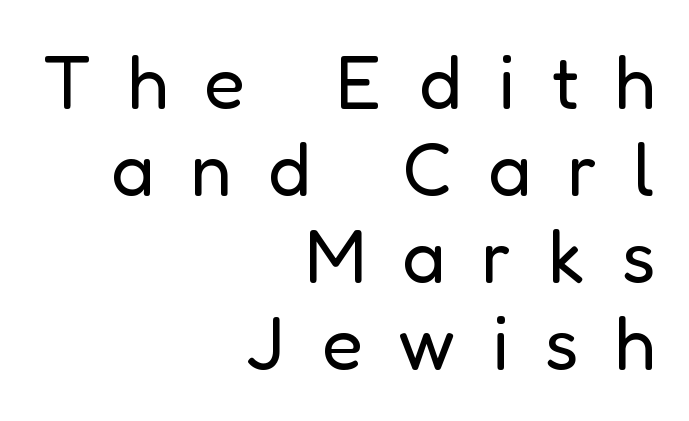
{"serif": "no", "italic": "no", "bold": "no", "weight": "regular", "width": "normal", "stroke_contrast": "low", "x_height": "medium", "monospaced": "no", "underline": "no", "align": "right", "line_spacing_ratio": 1.16, "letter_spacing": "wide", "letter_spacing_em": 0.48, "glyph_px": 75}
